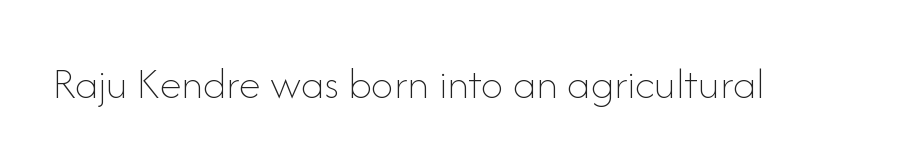
The face used here is proportionally spaced, like ordinary book or web type. Here the glyphs are tracked normally, forming tight word shapes. Is the type heavy? It reads as light-to-regular instead. It's the straight-up-and-down kind of type. Glance below the letters and you will spot only blank space.
